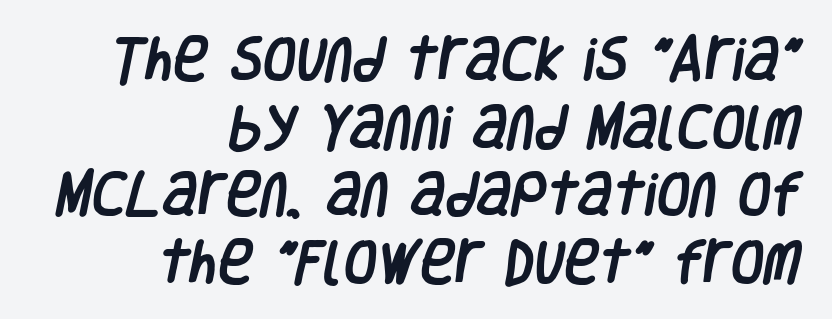
Q: Is the typeface a serif or a sans-serif typeface? A: Sans-serif.
Q: Is the text underlined? A: No.
Q: How is the paragraph aligned? A: Right-aligned.
Q: Is the spacing between letters normal or unusually wide? A: Normal.
Q: Is the spacing between lines tight, normal or loose? A: Normal.
Q: Width (condensed, normal, or wide)? A: Condensed.
Q: Stroke contrast? A: Low.
Q: x-height? A: Large.
Q: Monospaced? A: No.
